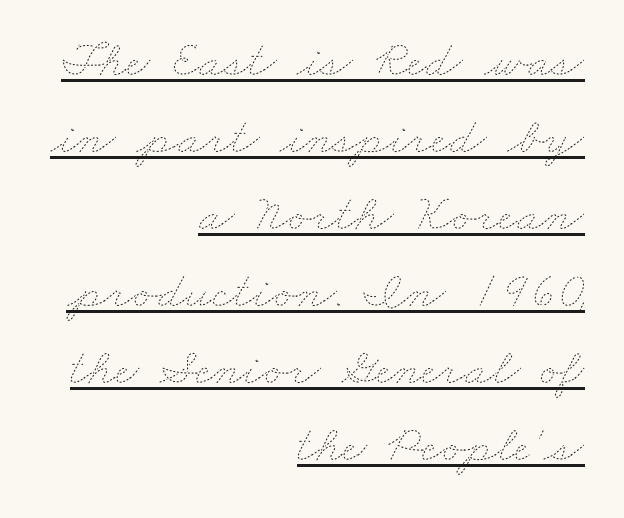
The image shows 52 px thin, wide type; set right-aligned, normal line spacing (1.48x), normal letter spacing, underlined; low stroke contrast and a small x-height.
